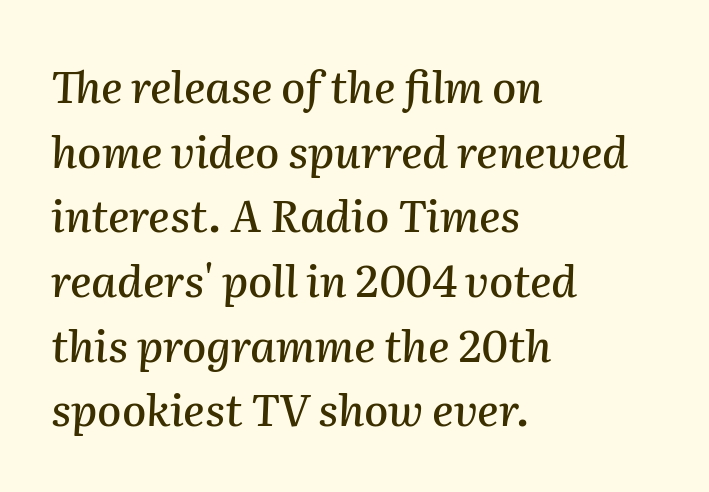
Spacing verdict: proportional, widths tailored to each character. The rendering applies a slant to the glyphs. Beneath every word, the page is bare. Normally led — the rows are evenly, conventionally spaced.
